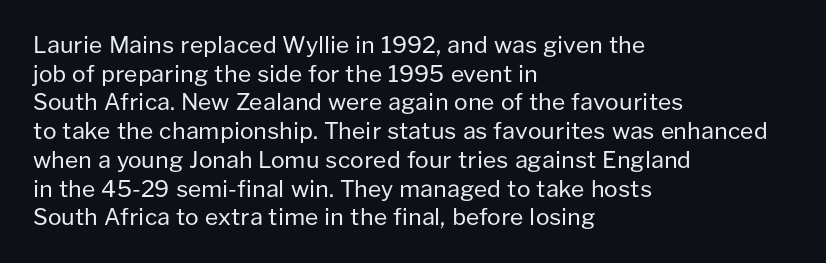
The image shows 23 px text type, upright; set left-aligned, normal line spacing (1.25x), normal letter spacing, not underlined.
